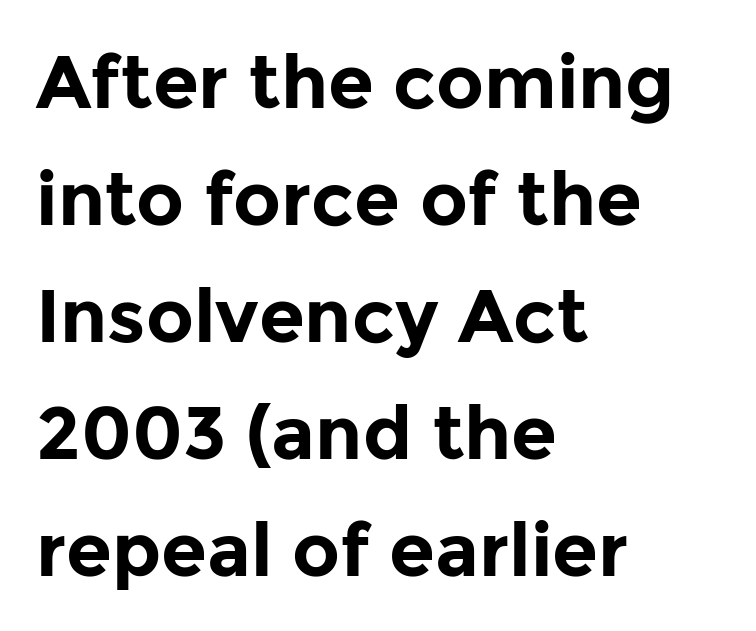
The image shows 74 px bold sans-serif type, upright; set left-aligned, normal line spacing (1.58x), normal letter spacing, not underlined; low stroke contrast and a medium x-height.
